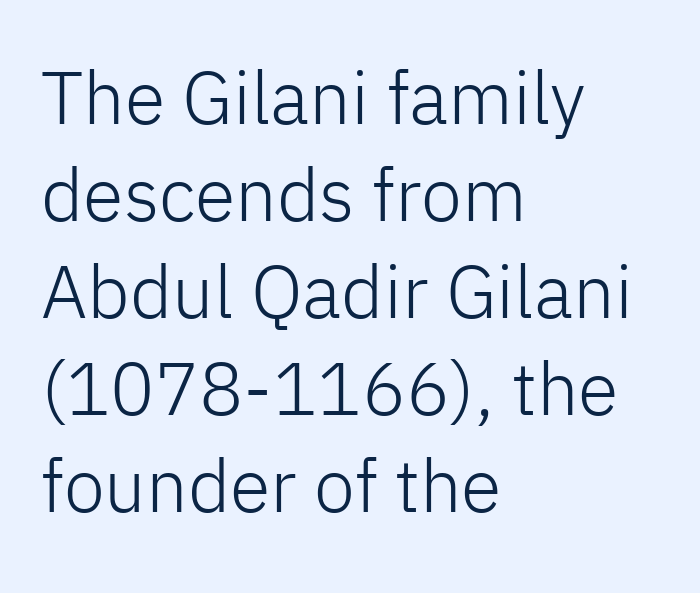
{"serif": "no", "italic": "no", "bold": "no", "weight": "light", "width": "normal", "stroke_contrast": "low", "x_height": "medium", "monospaced": "no", "underline": "no", "align": "left", "line_spacing": "normal", "line_spacing_ratio": 1.31, "letter_spacing": "normal", "letter_spacing_em": 0.0, "glyph_px": 74}
